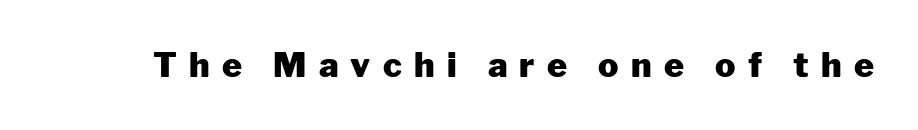
Underline: absent. In terms of letterspacing, this is a distinctly airy, spread setting. Stroke thickness is high; the sample reads as a true bold. These lines are rendered in a variable-pitch font. Is there any slant? The stems are plumb. Nope, no serifs anywhere on these letters.
